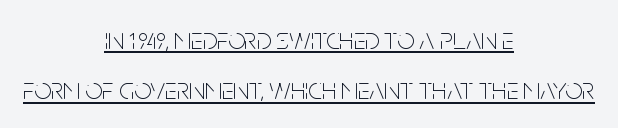
{"serif": "no", "italic": "no", "bold": "no", "weight": "thin", "width": "condensed", "stroke_contrast": "low", "x_height": "large", "monospaced": "no", "underline": "yes", "align": "center", "line_spacing": "normal", "line_spacing_ratio": 1.68, "letter_spacing": "normal", "letter_spacing_em": 0.0, "glyph_px": 30}
